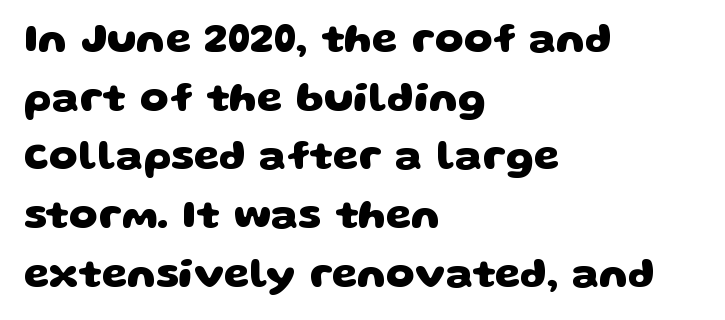
{"serif": "no", "bold": "yes", "weight": "heavy", "width": "wide", "stroke_contrast": "low", "x_height": "large", "monospaced": "no", "underline": "no", "align": "left", "line_spacing": "normal", "line_spacing_ratio": 1.43, "letter_spacing": "normal", "letter_spacing_em": 0.0, "glyph_px": 41}
